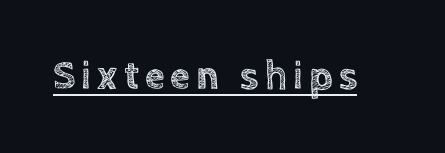
{"italic": "no", "width": "normal", "x_height": "large", "monospaced": "no", "underline": "yes", "glyph_px": 40}
